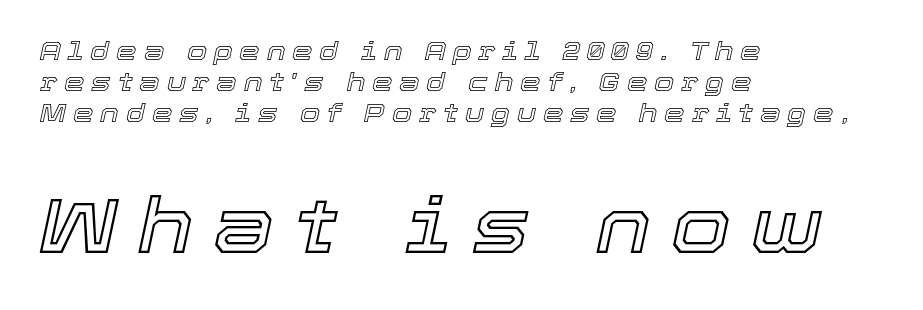
The image shows 77 px text type, italic (leaning right); set left-aligned, line spacing 1.2x, unusually wide letter spacing (+0.26 em), not underlined; the second (bottom) block is 2.96x larger; a medium x-height.
